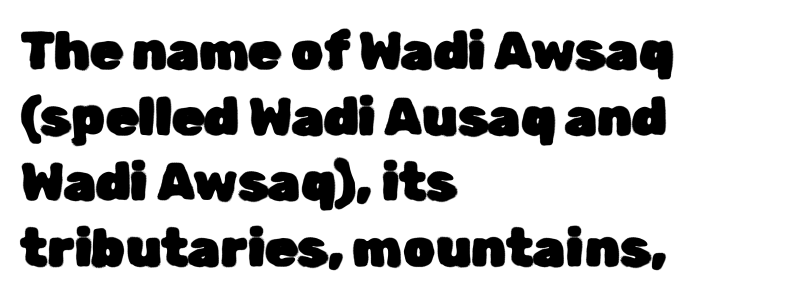
Q: Is the text italic (slanted)? A: No, it is upright.
Q: Is the typeface a serif or a sans-serif typeface? A: Sans-serif.
Q: Is the text underlined? A: No.
Q: How is the paragraph aligned? A: Left-aligned.
Q: Is the spacing between letters normal or unusually wide? A: Normal.
Q: Is the spacing between lines tight, normal or loose? A: Normal.
Q: Width (condensed, normal, or wide)? A: Normal.
Q: Stroke contrast? A: Low.
Q: x-height? A: Medium.
Q: Monospaced? A: No.
